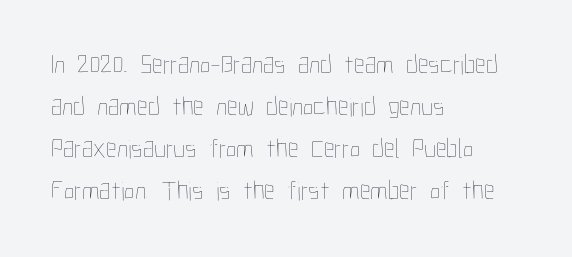
Q: Is the text bold? A: No.
Q: Is the text italic (slanted)? A: No, it is upright.
Q: Is the text underlined? A: No.
Q: How is the paragraph aligned? A: Left-aligned.
Q: Is the spacing between letters normal or unusually wide? A: Normal.
Q: Is the spacing between lines tight, normal or loose? A: Normal.
